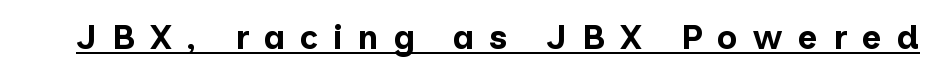
Q: Is the text bold? A: Yes.
Q: Is the text italic (slanted)? A: No, it is upright.
Q: Is the typeface a serif or a sans-serif typeface? A: Sans-serif.
Q: Is the text underlined? A: Yes.
Q: Is the spacing between letters normal or unusually wide? A: Unusually wide.
Q: Width (condensed, normal, or wide)? A: Normal.
Q: Stroke contrast? A: Low.
Q: x-height? A: Medium.
Q: Monospaced? A: No.
